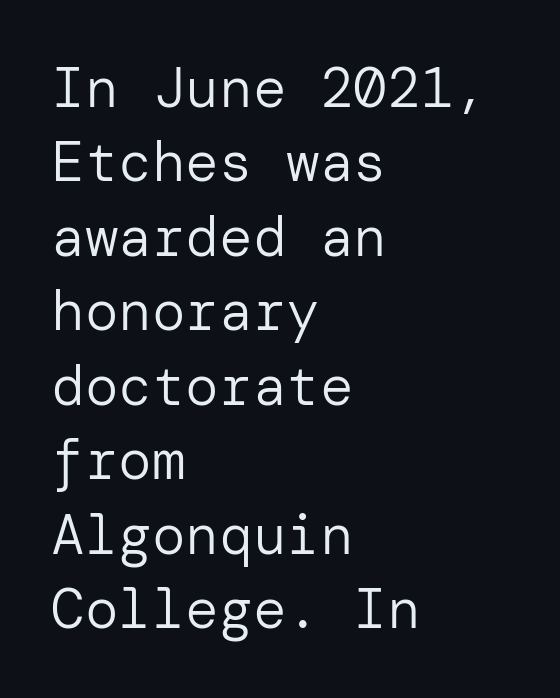
You can tell it's not italic because the verticals are truly vertical. The letterforms sit shoulder to shoulder at normal distance. The strokes carry an ordinary text weight at most. Interline gaps are of average width in this sample.
